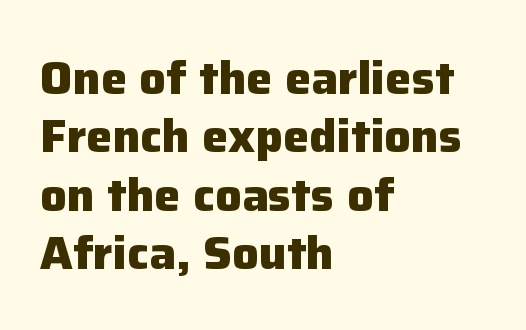
These lines were composed using upright roman letters. This is sans-serif lettering, the kind often seen on screens and signage. Bold? Absolutely — the strokes are thick and heavy. Left-aligned paragraph, ragged on the right. Caption: standard tracking, unaltered.
